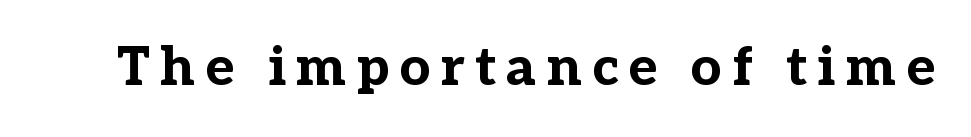
Notice how the stems are strictly vertical — no italics here. Bare-footed words on every line. The strokes are fattened all the way to bold. A typesetter would label this face a serif. These lines are rendered in a variable-pitch font.
